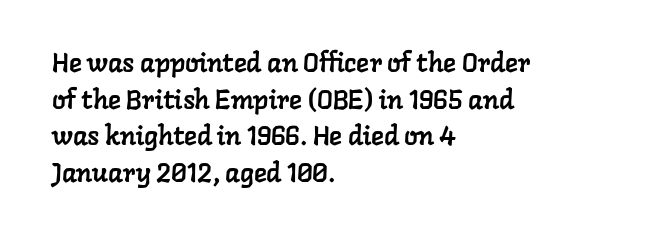
{"underline": "no", "align": "left", "line_spacing": "normal", "line_spacing_ratio": 1.36, "letter_spacing": "normal", "letter_spacing_em": 0.0, "glyph_px": 27}
